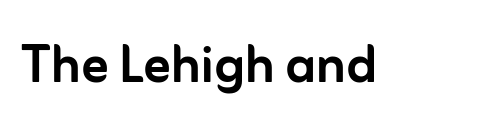
The image shows 67 px sans-serif type, upright; set normal letter spacing, not underlined; low stroke contrast and a medium x-height.
